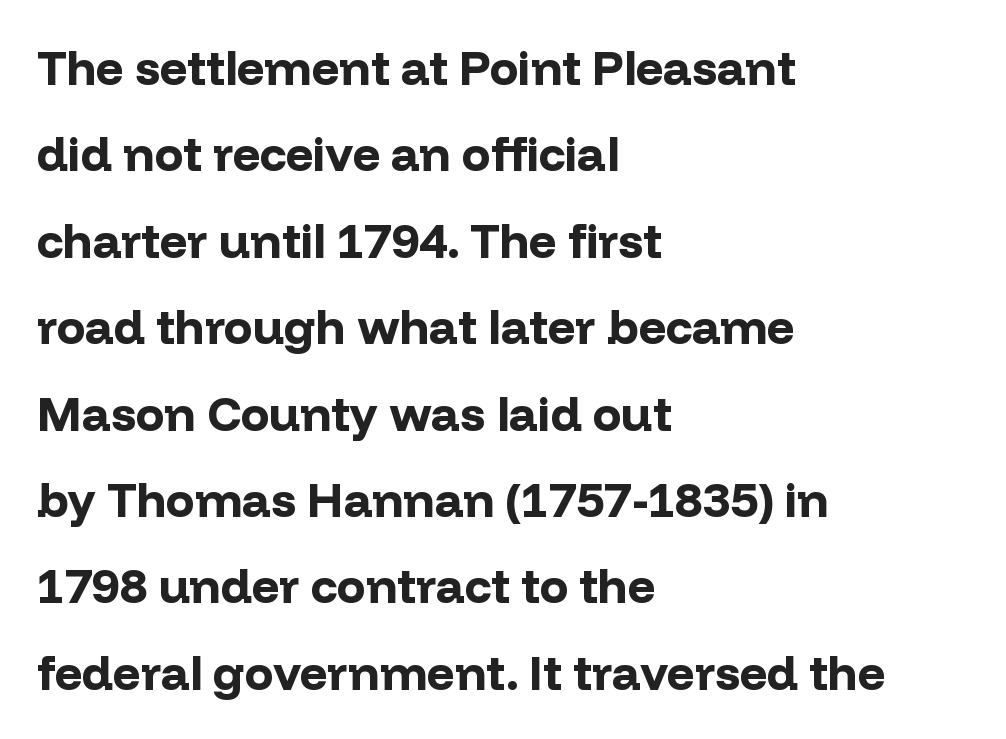
{"serif": "no", "italic": "no", "bold": "yes", "weight": "bold", "width": "normal", "stroke_contrast": "low", "x_height": "medium", "monospaced": "no", "underline": "no", "align": "left", "line_spacing_ratio": 1.8, "letter_spacing": "normal", "letter_spacing_em": 0.0, "glyph_px": 48}
